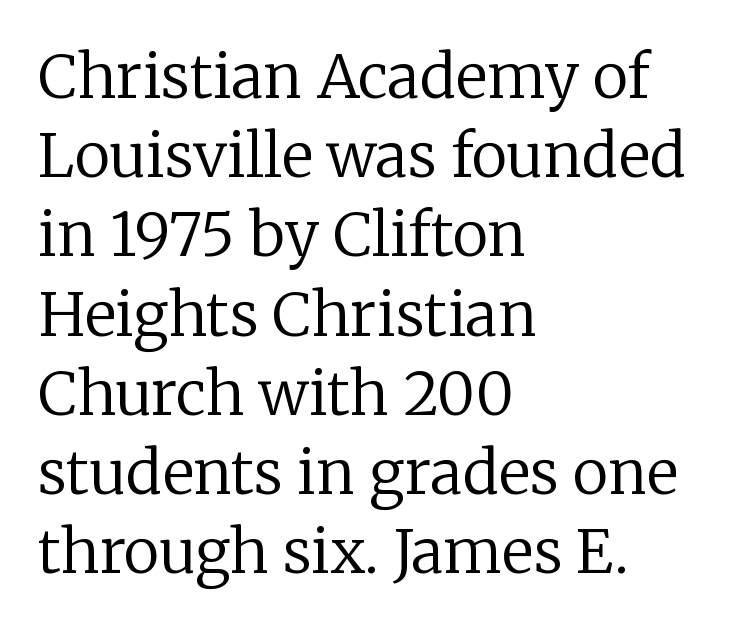
{"serif": "yes", "italic": "no", "bold": "no", "weight": "regular", "width": "normal", "stroke_contrast": "low", "x_height": "medium", "monospaced": "no", "underline": "no", "align": "left", "line_spacing": "normal", "line_spacing_ratio": 1.32, "letter_spacing": "normal", "letter_spacing_em": 0.0, "glyph_px": 60}
